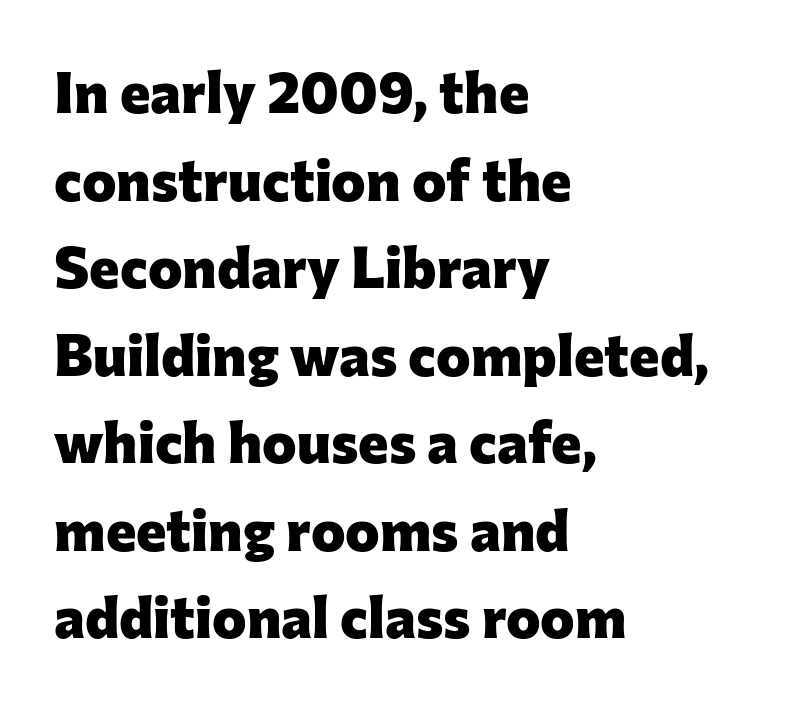
The image shows 58 px heavy sans-serif type, upright; set left-aligned, normal line spacing (1.51x), normal letter spacing, not underlined; low stroke contrast and a medium x-height.
